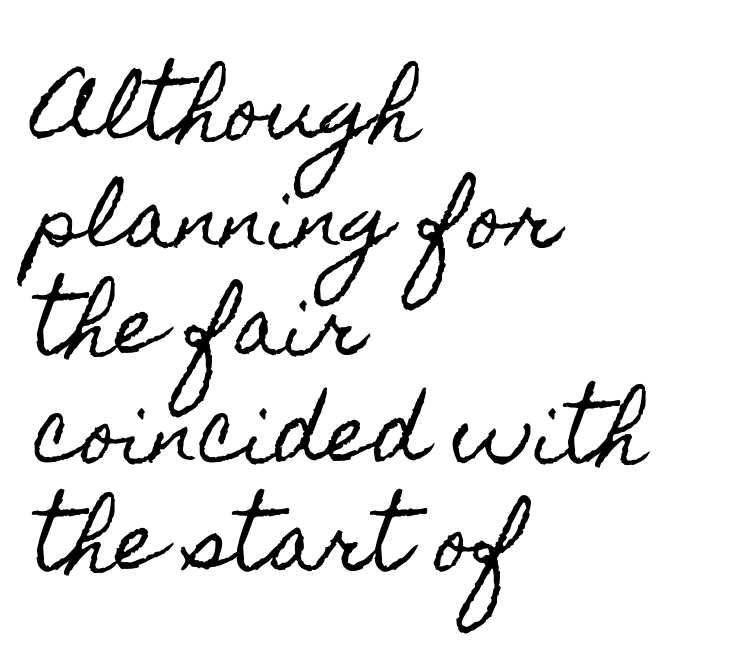
Q: Is the text italic (slanted)? A: Yes.
Q: Is the text underlined? A: No.
Q: How is the paragraph aligned? A: Left-aligned.
Q: Is the spacing between letters normal or unusually wide? A: Normal.
Q: Is the spacing between lines tight, normal or loose? A: Normal.
Q: Width (condensed, normal, or wide)? A: Condensed.
Q: x-height? A: Small.
Q: Monospaced? A: No.
